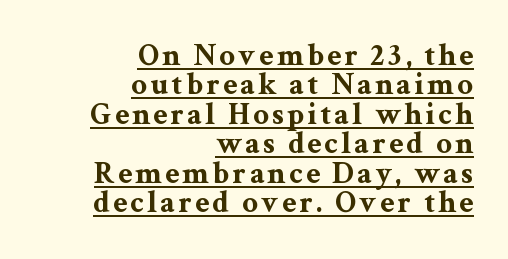
Q: Is the text bold? A: Yes.
Q: Is the text italic (slanted)? A: No, it is upright.
Q: Is the typeface a serif or a sans-serif typeface? A: Serif.
Q: Is the text underlined? A: Yes.
Q: How is the paragraph aligned? A: Right-aligned.
Q: Is the spacing between lines tight, normal or loose? A: Tight.
Q: Width (condensed, normal, or wide)? A: Wide.
Q: Stroke contrast? A: Medium.
Q: x-height? A: Medium.
Q: Monospaced? A: No.
